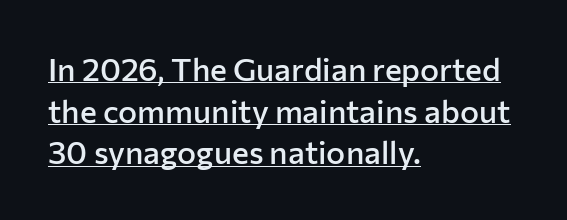
{"serif": "no", "italic": "no", "bold": "semi", "weight": "semibold", "width": "normal", "stroke_contrast": "low", "x_height": "medium", "monospaced": "no", "underline": "yes", "align": "left", "line_spacing": "normal", "line_spacing_ratio": 1.3, "letter_spacing": "normal", "letter_spacing_em": 0.0, "glyph_px": 32}
